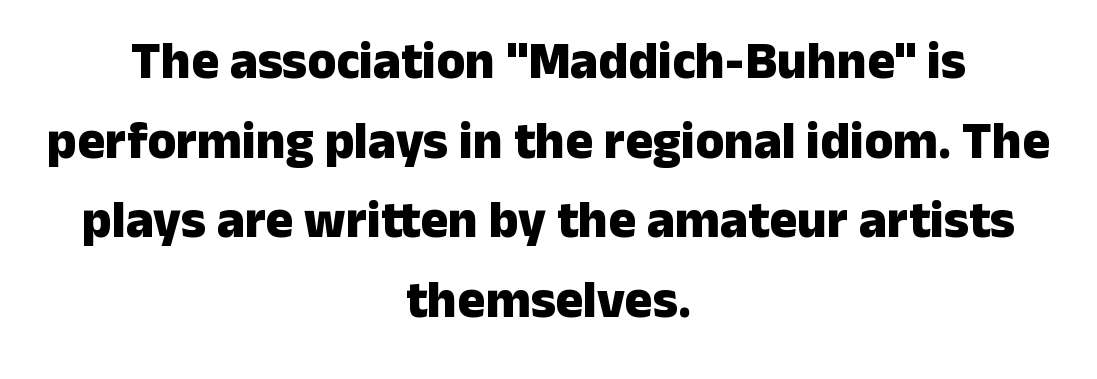
{"serif": "no", "italic": "no", "bold": "yes", "weight": "heavy", "width": "normal", "stroke_contrast": "low", "x_height": "medium", "monospaced": "no", "underline": "no", "align": "center", "line_spacing": "normal", "line_spacing_ratio": 1.53, "letter_spacing": "normal", "letter_spacing_em": 0.0, "glyph_px": 52}
